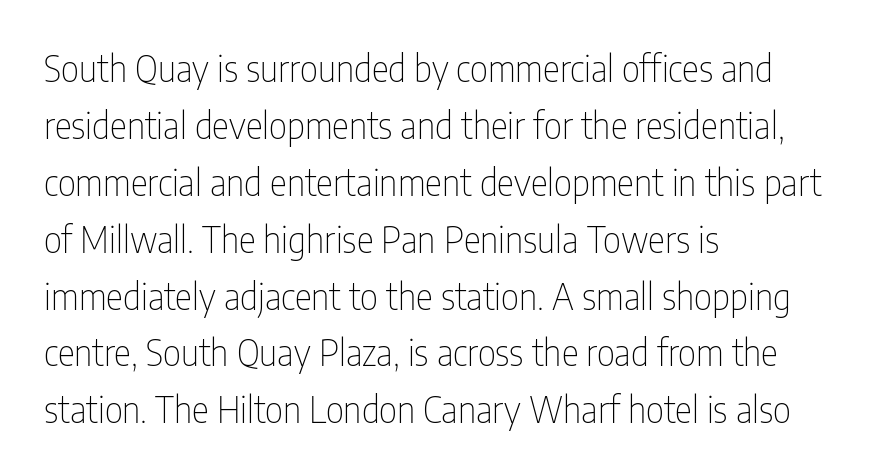
Q: Is the text bold? A: No.
Q: Is the text italic (slanted)? A: No, it is upright.
Q: Is the typeface a serif or a sans-serif typeface? A: Sans-serif.
Q: Is the text underlined? A: No.
Q: How is the paragraph aligned? A: Left-aligned.
Q: Is the spacing between letters normal or unusually wide? A: Normal.
Q: Is the spacing between lines tight, normal or loose? A: Normal.
Q: Width (condensed, normal, or wide)? A: Condensed.
Q: Stroke contrast? A: Low.
Q: x-height? A: Medium.
Q: Monospaced? A: No.
